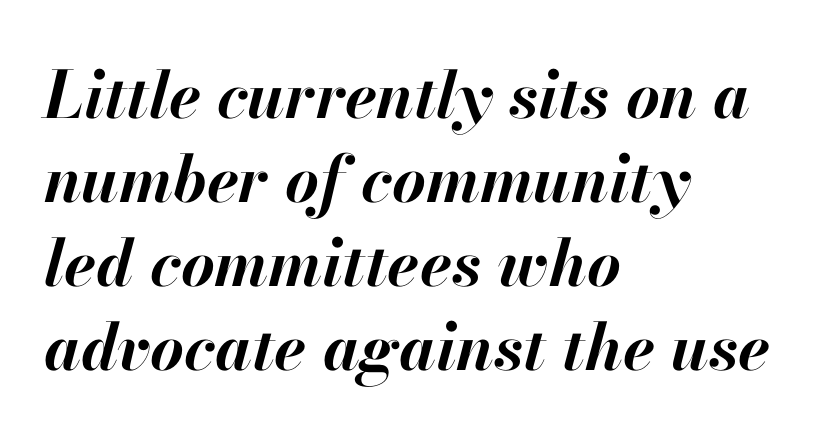
Q: Is the text bold? A: Yes.
Q: Is the text italic (slanted)? A: Yes, it leans right by about 13 degrees.
Q: Is the text underlined? A: No.
Q: How is the paragraph aligned? A: Left-aligned.
Q: Is the spacing between letters normal or unusually wide? A: Normal.
Q: Is the spacing between lines tight, normal or loose? A: Normal.
Q: Width (condensed, normal, or wide)? A: Normal.
Q: Stroke contrast? A: High.
Q: x-height? A: Small.
Q: Monospaced? A: No.
